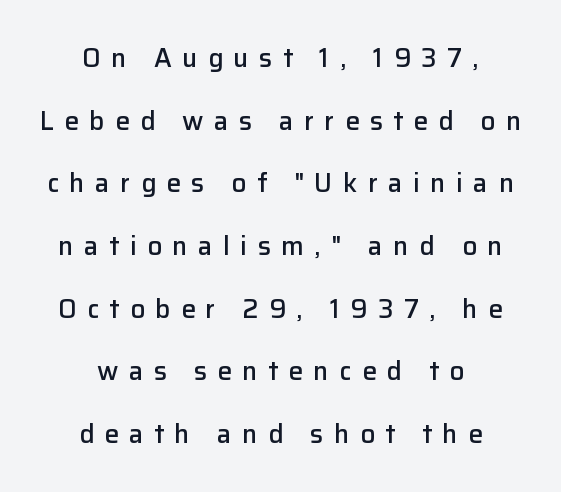
{"italic": "no", "bold": "semi", "underline": "no", "align": "center", "line_spacing": "loose", "line_spacing_ratio": 2.41, "letter_spacing": "wide", "letter_spacing_em": 0.4, "glyph_px": 26}
